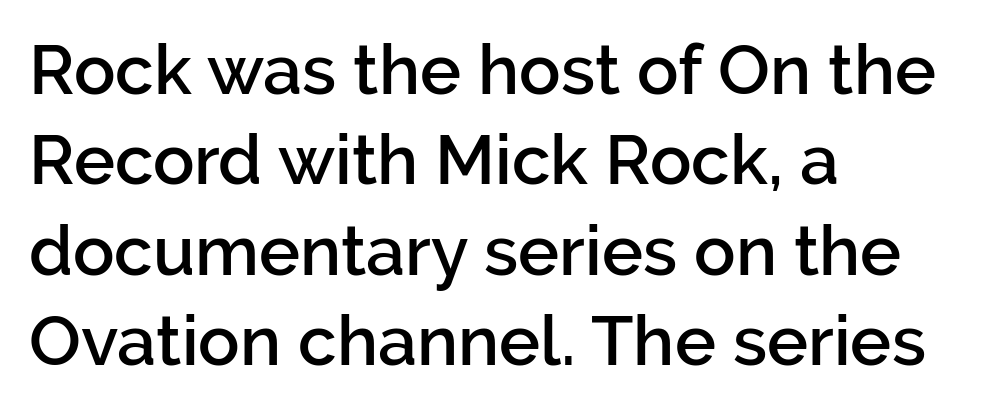
The image shows 69 px semibold sans-serif type, upright; set left-aligned, normal line spacing (1.31x), normal letter spacing, not underlined; low stroke contrast and a medium x-height.
